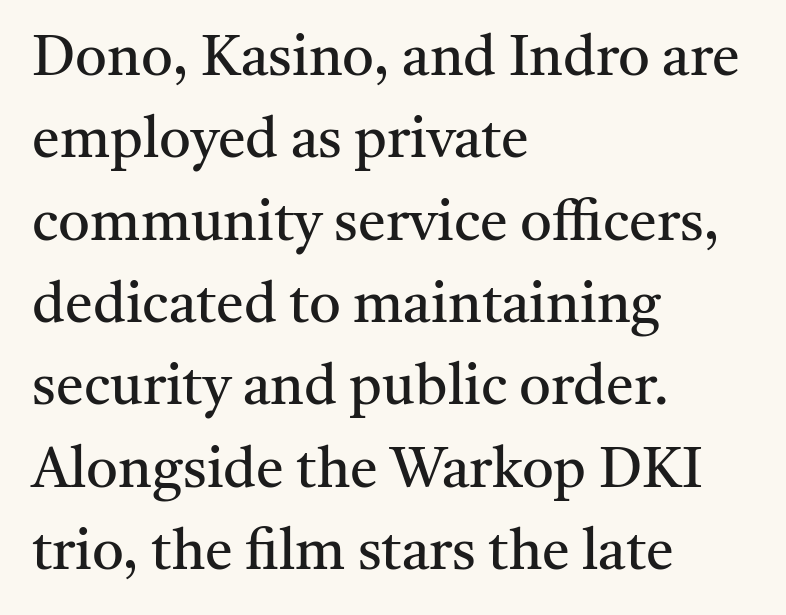
{"serif": "yes", "italic": "no", "bold": "no", "weight": "regular", "width": "normal", "stroke_contrast": "medium", "x_height": "medium", "monospaced": "no", "underline": "no", "align": "left", "line_spacing": "normal", "line_spacing_ratio": 1.47, "letter_spacing": "normal", "letter_spacing_em": 0.0, "glyph_px": 56}
